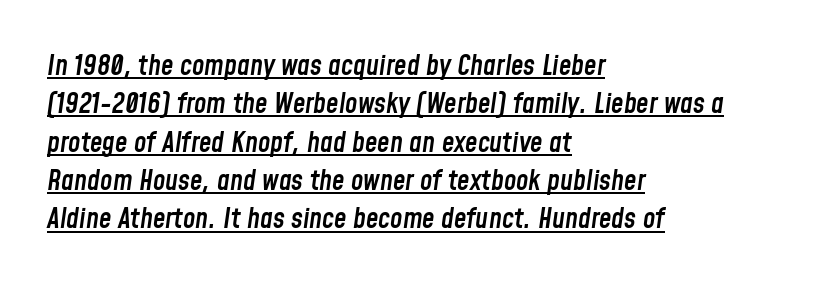
Q: Is the text bold? A: Semi-bold.
Q: Is the text italic (slanted)? A: Yes, it leans right by about 8 degrees.
Q: Is the text underlined? A: Yes.
Q: How is the paragraph aligned? A: Left-aligned.
Q: Is the spacing between letters normal or unusually wide? A: Normal.
Q: Is the spacing between lines tight, normal or loose? A: Normal.
Q: Width (condensed, normal, or wide)? A: Condensed.
Q: Stroke contrast? A: Low.
Q: x-height? A: Medium.
Q: Monospaced? A: No.
